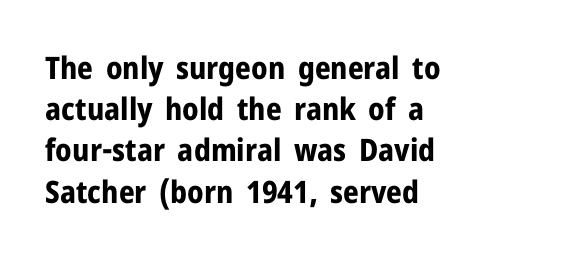
{"serif": "no", "italic": "no", "bold": "yes", "weight": "bold", "width": "normal", "stroke_contrast": "low", "x_height": "medium", "monospaced": "no", "underline": "no", "align": "left", "line_spacing": "normal", "line_spacing_ratio": 1.33, "letter_spacing": "normal", "letter_spacing_em": 0.0, "glyph_px": 31}
